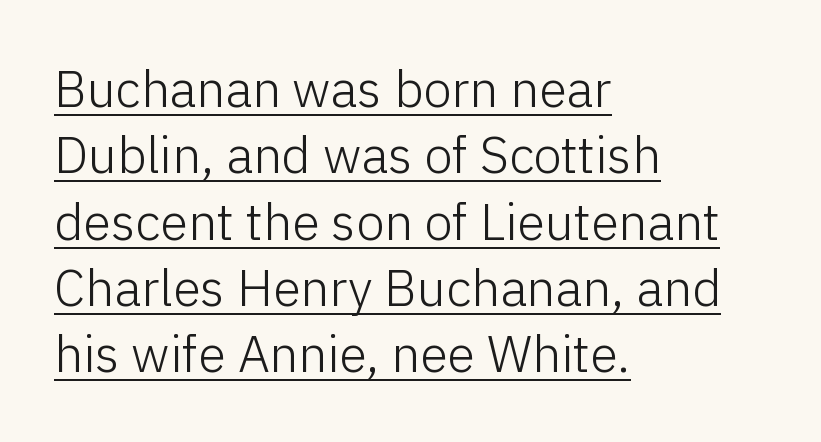
The image shows 51 px light sans-serif type, upright; set left-aligned, normal line spacing (1.3x), normal letter spacing, underlined; low stroke contrast and a medium x-height.
